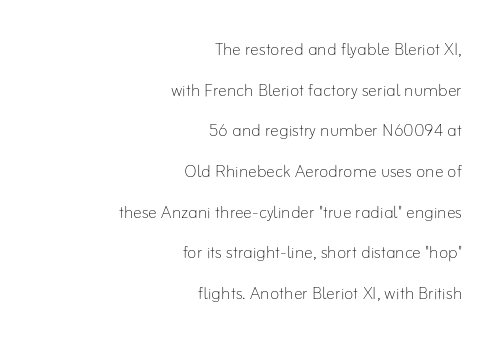
{"italic": "no", "bold": "no", "underline": "no", "align": "right", "line_spacing_ratio": 1.85, "letter_spacing": "normal", "letter_spacing_em": 0.0, "glyph_px": 22}
